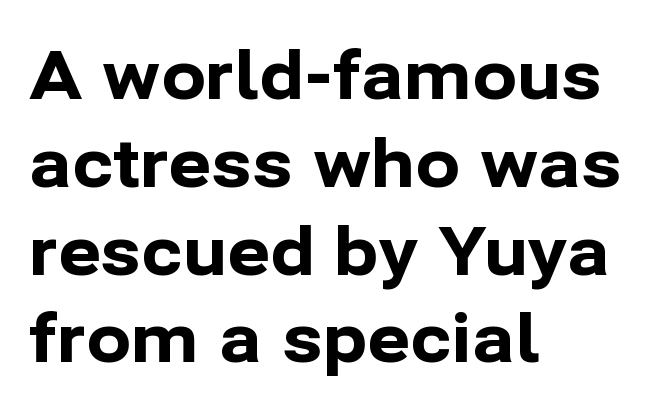
Q: Is the text bold? A: Yes.
Q: Is the text italic (slanted)? A: No, it is upright.
Q: Is the typeface a serif or a sans-serif typeface? A: Sans-serif.
Q: Is the text underlined? A: No.
Q: How is the paragraph aligned? A: Left-aligned.
Q: Is the spacing between letters normal or unusually wide? A: Normal.
Q: Is the spacing between lines tight, normal or loose? A: Normal.
Q: Width (condensed, normal, or wide)? A: Normal.
Q: Stroke contrast? A: Low.
Q: x-height? A: Medium.
Q: Monospaced? A: No.
